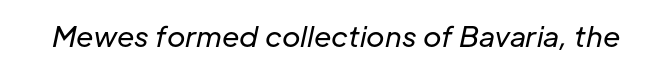
The image shows 28 px regular-weight type, italic (leaning right); set normal letter spacing, not underlined; low stroke contrast and a medium x-height.
